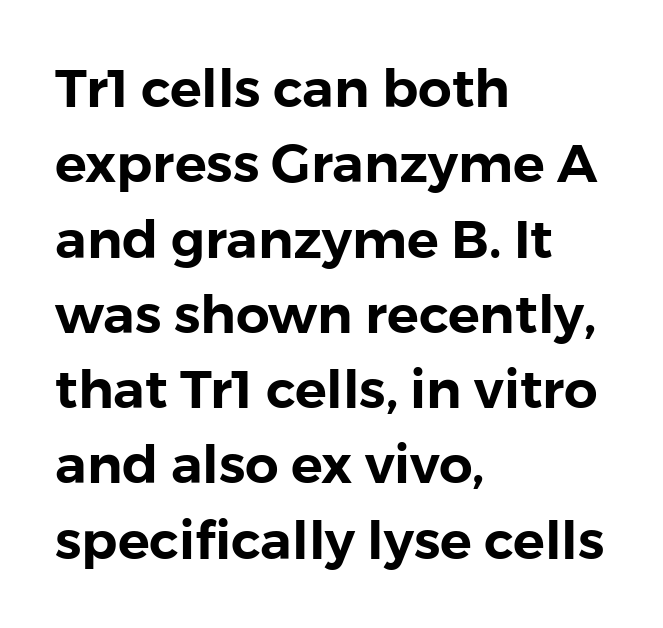
The image shows 53 px sans-serif type, upright; set left-aligned, normal line spacing (1.42x), normal letter spacing, not underlined; a medium x-height.
